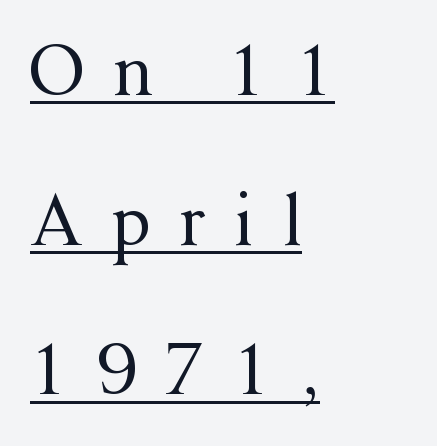
Q: Is the text bold? A: No.
Q: Is the text italic (slanted)? A: No, it is upright.
Q: Is the typeface a serif or a sans-serif typeface? A: Serif.
Q: Is the text underlined? A: Yes.
Q: How is the paragraph aligned? A: Left-aligned.
Q: Is the spacing between letters normal or unusually wide? A: Unusually wide.
Q: Is the spacing between lines tight, normal or loose? A: Loose.
Q: Width (condensed, normal, or wide)? A: Normal.
Q: Stroke contrast? A: Medium.
Q: x-height? A: Medium.
Q: Monospaced? A: No.
